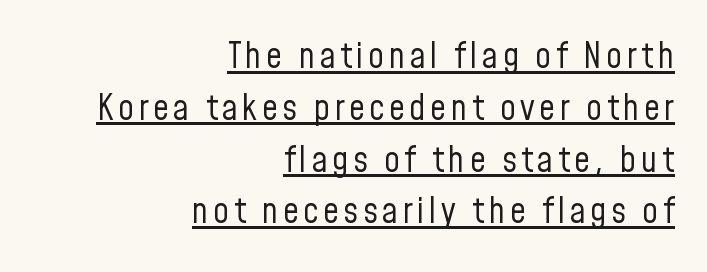
The image shows 35 px regular-weight, condensed sans-serif type, upright; set right-aligned, normal line spacing (1.48x), underlined; low stroke contrast and a medium x-height.
